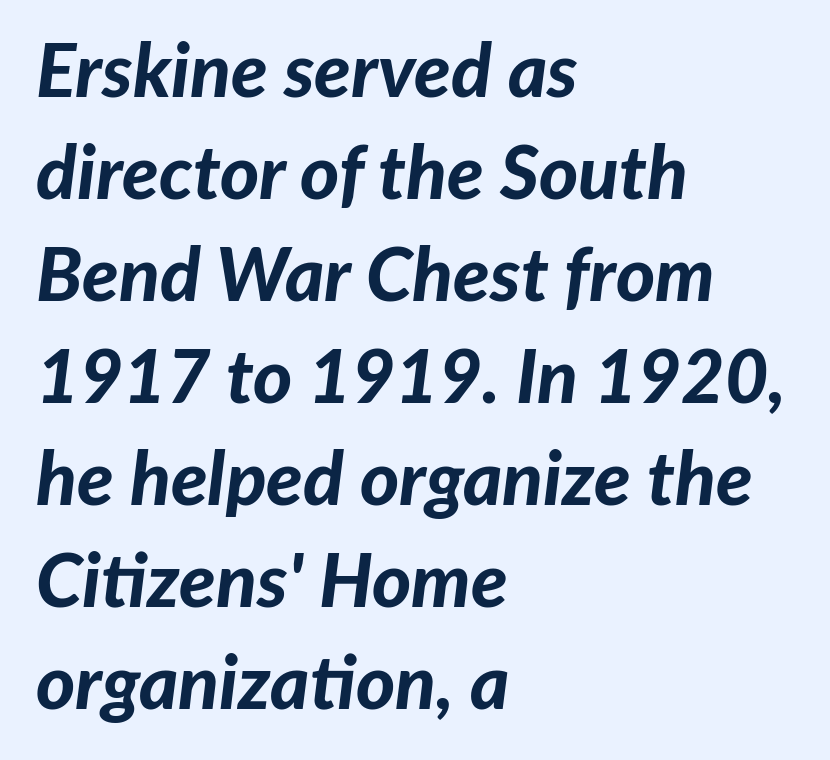
Words appear dense and cohesive because spacing is normal. How heavy is the stroke? Heavy — this is a bold. Does the copy run flush right? No — it runs flush left. The passage shown is typed in a proportional face where columns would drift. Students, observe: this is what conventionally led text looks like. Beneath every word, the page is bare.
